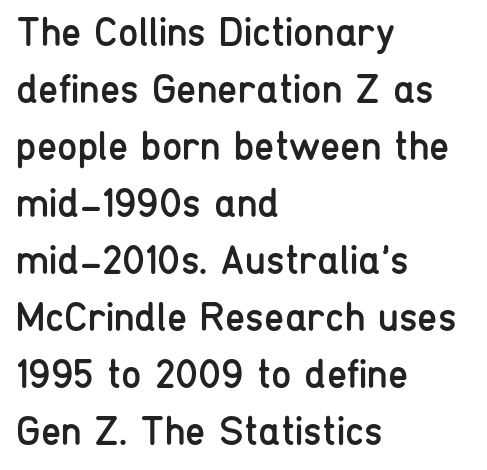
{"serif": "no", "italic": "no", "bold": "no", "weight": "regular", "width": "condensed", "stroke_contrast": "low", "x_height": "medium", "monospaced": "no", "underline": "no", "align": "left", "line_spacing": "normal", "line_spacing_ratio": 1.39, "letter_spacing": "normal", "letter_spacing_em": 0.0, "glyph_px": 41}
